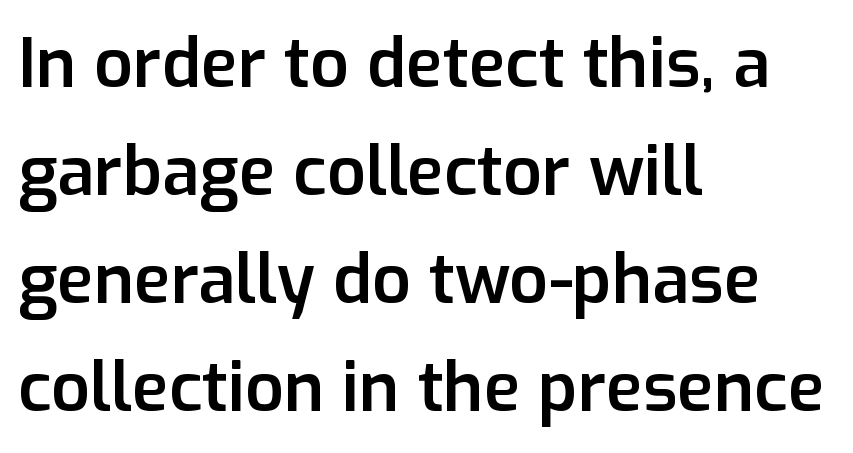
A typesetter would call this zero additional tracking. To sum up the face: it is a sans, with no serifs. The glyphs have the mass of a demibold cut, below bold. Anything drawn beneath the words? Only blank space.
